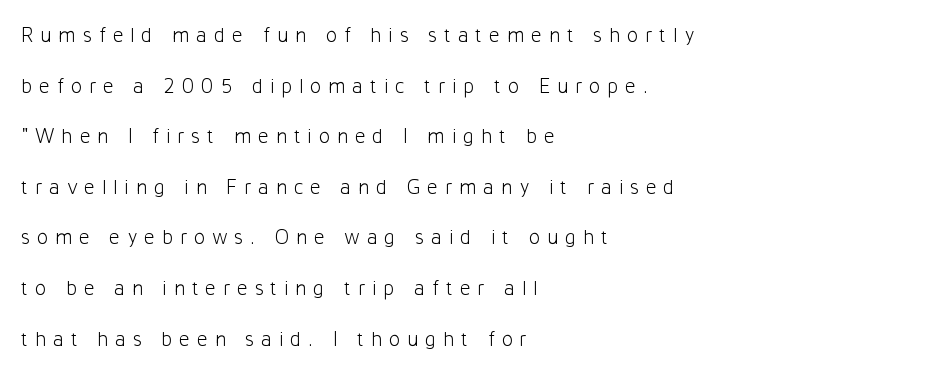
How would I describe the line gaps? Wide and relaxed. The lettering stays uniformly vertical, giving the passage a roman look. The font is comparable to plain body text, perhaps lighter. Loose tracking; the words dissolve into strings of separated letters. Line beginnings align vertically; line endings do not.
